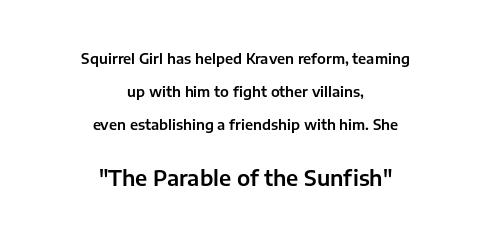
{"italic": "no", "underline": "no", "align": "center", "line_spacing": "loose", "line_spacing_ratio": 2.34, "letter_spacing": "normal", "letter_spacing_em": 0.0, "larger_block": "second", "size_ratio": 1.5, "glyph_px": 21}
